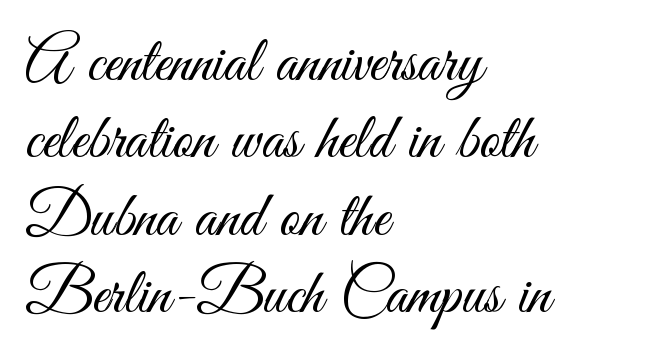
The image shows 64 px light, condensed sans-serif type; set left-aligned, line spacing 1.21x, normal letter spacing, not underlined; medium stroke contrast and a small x-height.
